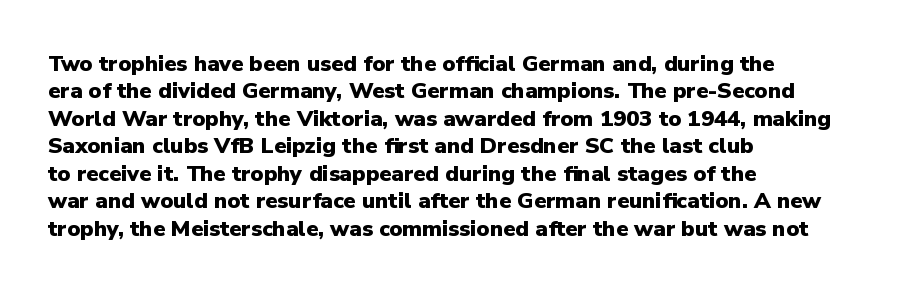
{"italic": "no", "bold": "yes", "underline": "no", "align": "left", "line_spacing": "normal", "line_spacing_ratio": 1.25, "letter_spacing": "normal", "letter_spacing_em": 0.0, "glyph_px": 22}
